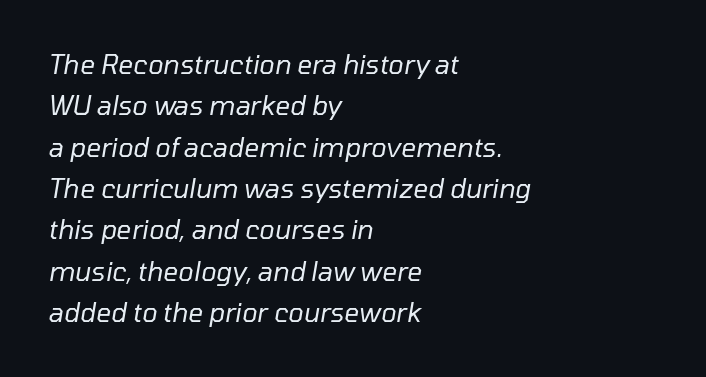
The image shows 26 px text type, italic (leaning right); set left-aligned, normal line spacing (1.59x), normal letter spacing, not underlined.
